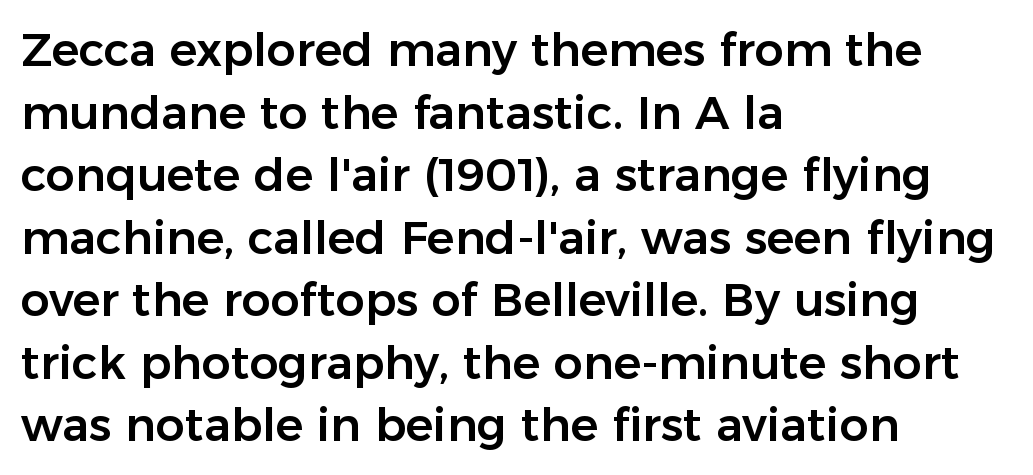
{"serif": "no", "italic": "no", "width": "normal", "stroke_contrast": "low", "x_height": "medium", "monospaced": "no", "underline": "no", "align": "left", "line_spacing": "normal", "line_spacing_ratio": 1.36, "letter_spacing": "normal", "letter_spacing_em": 0.0, "glyph_px": 46}
